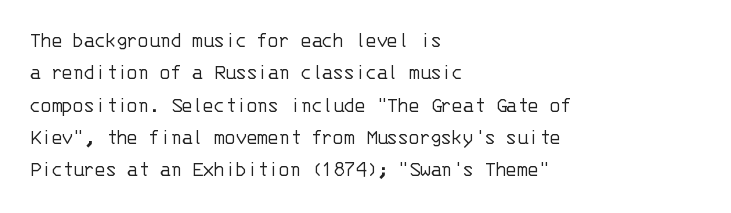
Does extra space separate the letters? No, they use regular spacing. Compared with a typical body face, this is equally light or lighter still. Casual observation: everything's shoved over to the left. This sample keeps an unexceptional amount of space between lines.
